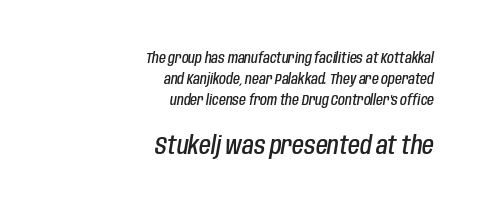
The image shows 24 px text type, italic (leaning right); set right-aligned, normal line spacing (1.51x), normal letter spacing, not underlined; the second (bottom) block is 1.71x larger.
